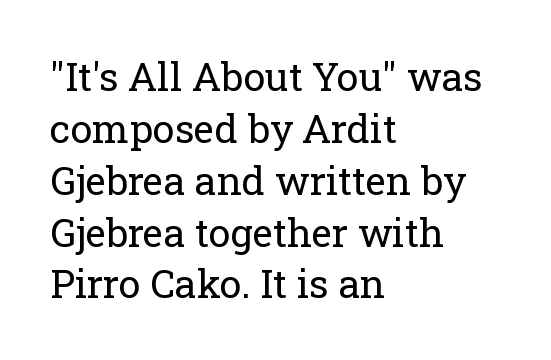
The image shows 39 px regular-weight serif type, upright; set left-aligned, normal line spacing (1.33x), normal letter spacing, not underlined; low stroke contrast and a medium x-height.
